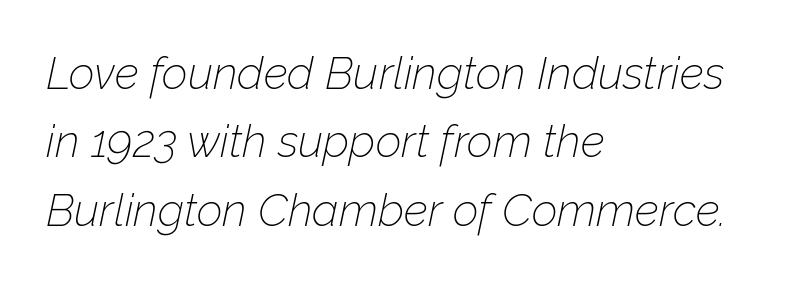
Q: Is the text bold? A: No.
Q: Is the text italic (slanted)? A: Yes, it leans right by about 12 degrees.
Q: Is the text underlined? A: No.
Q: How is the paragraph aligned? A: Left-aligned.
Q: Is the spacing between letters normal or unusually wide? A: Normal.
Q: Is the spacing between lines tight, normal or loose? A: Normal.
Q: Width (condensed, normal, or wide)? A: Normal.
Q: Stroke contrast? A: Low.
Q: x-height? A: Medium.
Q: Monospaced? A: No.
